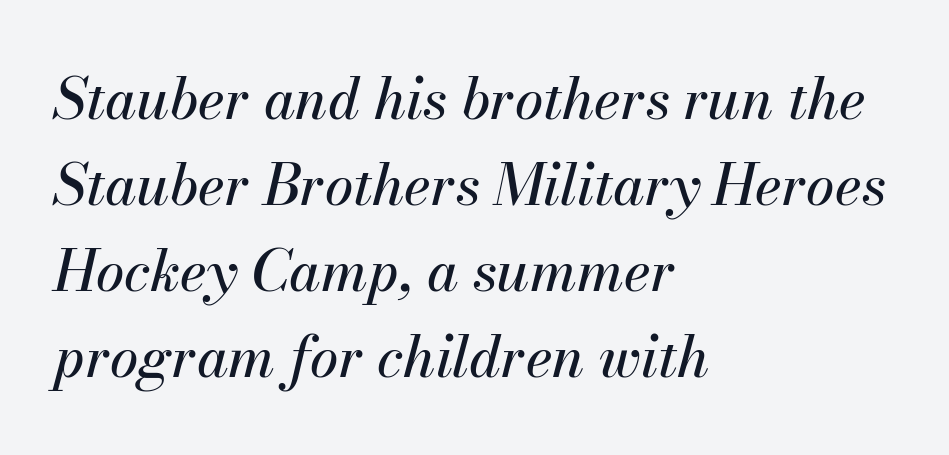
The image shows 57 px text type, italic (leaning right); set left-aligned, normal line spacing (1.51x), normal letter spacing, not underlined; medium stroke contrast and a small x-height.
